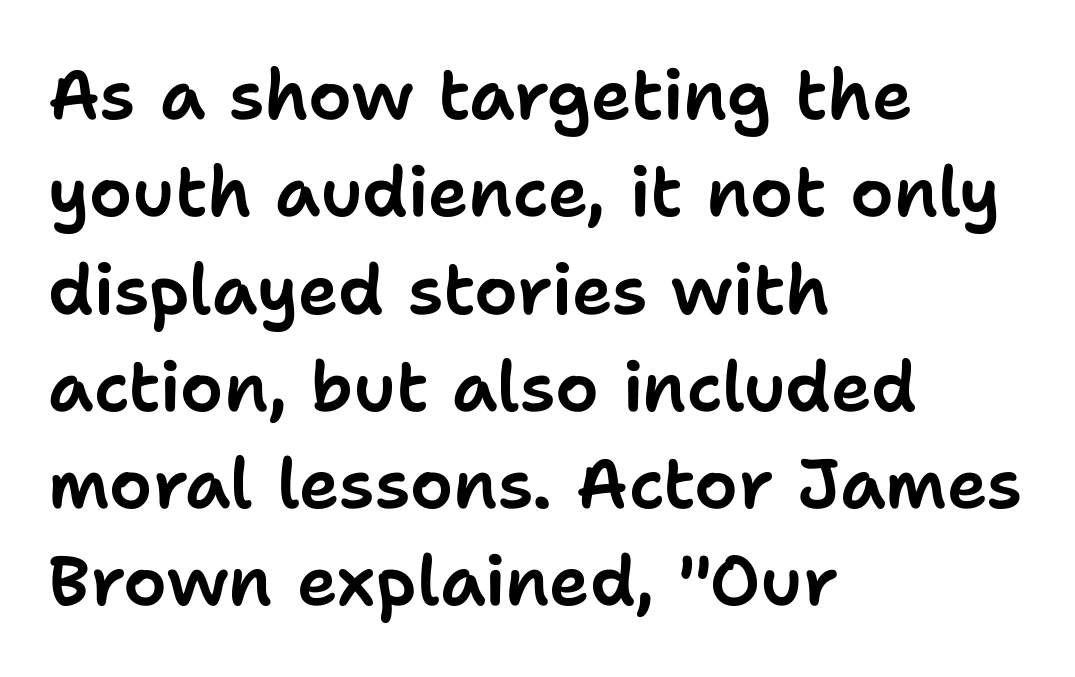
Q: Is the text italic (slanted)? A: No, it is upright.
Q: Is the typeface a serif or a sans-serif typeface? A: Sans-serif.
Q: Is the text underlined? A: No.
Q: How is the paragraph aligned? A: Left-aligned.
Q: Is the spacing between letters normal or unusually wide? A: Normal.
Q: Is the spacing between lines tight, normal or loose? A: Normal.
Q: Width (condensed, normal, or wide)? A: Normal.
Q: Stroke contrast? A: Low.
Q: x-height? A: Medium.
Q: Monospaced? A: No.
